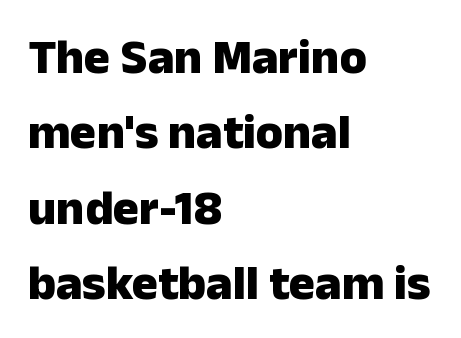
Unlike italic type, these characters show no tilt at all. Whoever set this chose a conventional vertical rhythm. The space directly below the letters is spotless. Character widths vary here, with narrow letters taking less room than wide ones. Every row of glyphs begins at an identical x-position on the left. Stroke thickness is high; the sample reads as a true bold.
